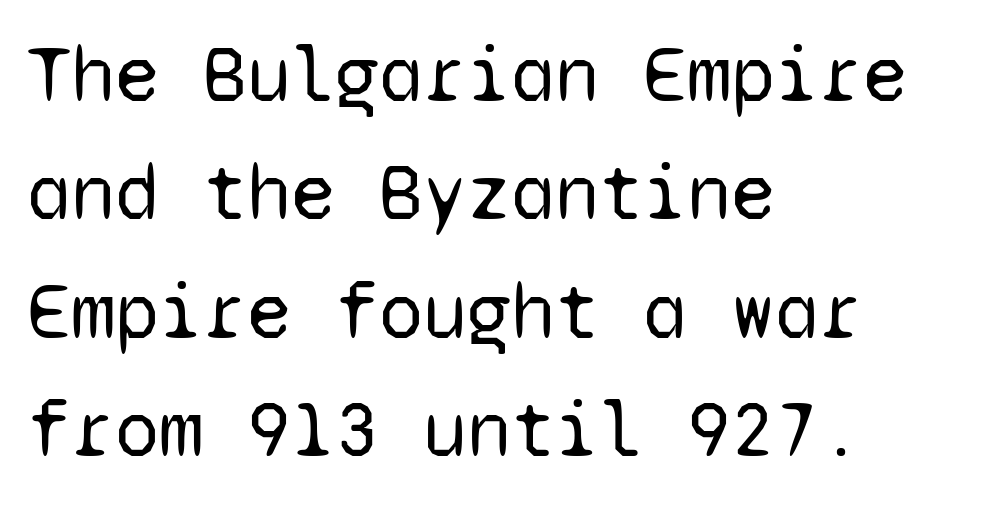
The image shows 80 px regular-weight sans-serif type, upright, monospaced; set left-aligned, normal line spacing (1.48x), normal letter spacing, not underlined; low stroke contrast and a medium x-height.
